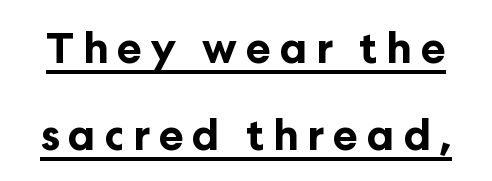
Q: Is the text bold? A: Yes.
Q: Is the text italic (slanted)? A: No, it is upright.
Q: Is the typeface a serif or a sans-serif typeface? A: Sans-serif.
Q: Is the text underlined? A: Yes.
Q: Is the spacing between letters normal or unusually wide? A: Unusually wide.
Q: Is the spacing between lines tight, normal or loose? A: Loose.
Q: Width (condensed, normal, or wide)? A: Normal.
Q: Stroke contrast? A: Low.
Q: x-height? A: Medium.
Q: Monospaced? A: No.
